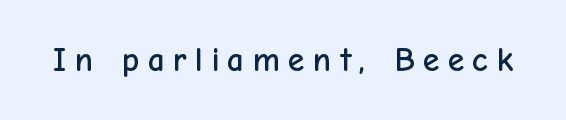
The image shows 34 px sans-serif type, upright; set unusually wide letter spacing (+0.24 em), not underlined; low stroke contrast and a medium x-height.
